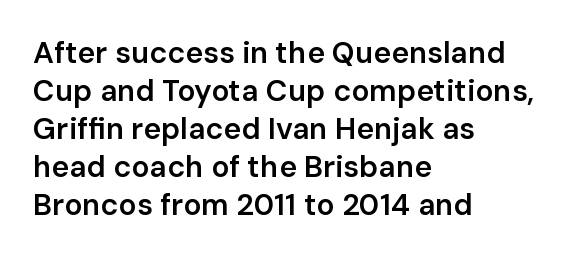
A roman cut, with each character standing at attention. In terms of weight, the rendering is demibold, just under bold. Each new line begins a customary step beneath the previous one. Inter-character spacing is left at the font's built-in metrics. Character widths vary here, with narrow letters taking less room than wide ones.
